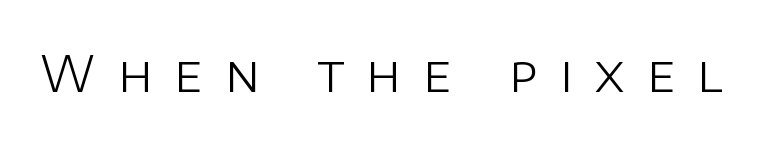
The image shows 50 px light sans-serif type, upright; set unusually wide letter spacing (+0.45 em), not underlined; low stroke contrast and a large x-height.
